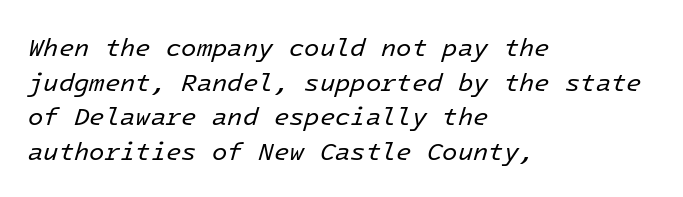
The image shows 25 px text type, italic (leaning right); set left-aligned, normal line spacing (1.39x), normal letter spacing, not underlined.
